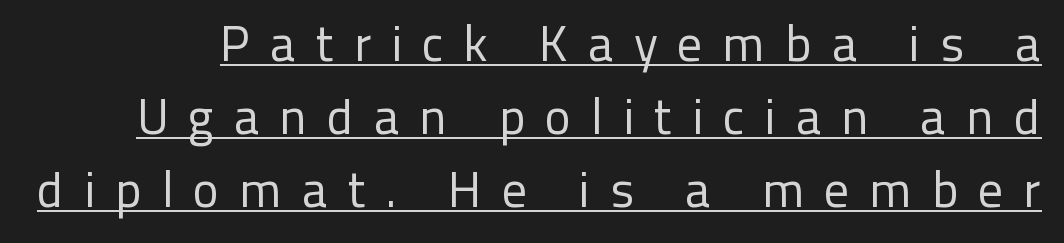
{"serif": "no", "italic": "no", "bold": "no", "weight": "regular", "width": "normal", "stroke_contrast": "low", "x_height": "medium", "monospaced": "no", "underline": "yes", "line_spacing": "normal", "line_spacing_ratio": 1.46, "letter_spacing": "wide", "letter_spacing_em": 0.39, "glyph_px": 50}
